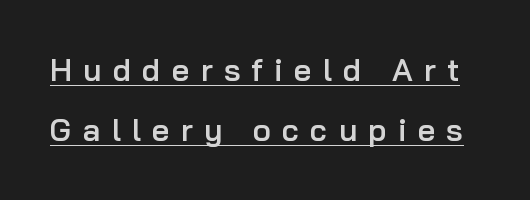
I'd call this a sans setting — the letters go barefoot. Characters remain perfectly vertical along every line. In terms of leading, this rendering errs on the spacious side. Underline: present. Compared with typical body copy, the letter spacing here is much looser. Character widths vary here, with narrow letters taking less room than wide ones.
